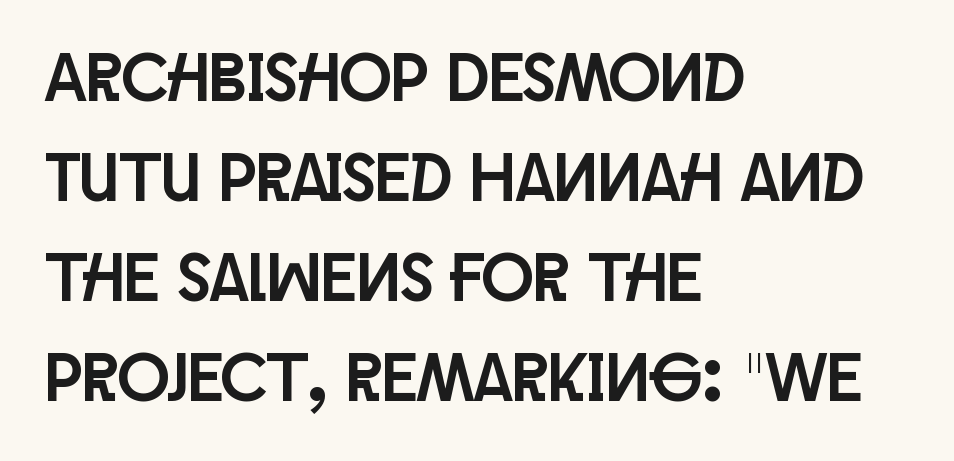
Glyph-to-glyph distance matches everyday printed text. Is this a sans? Yes — the strokes have no serifs. Varying glyph widths throughout — classic text-font behaviour. The typography opts for an upright posture over an oblique one. Regular leading.
